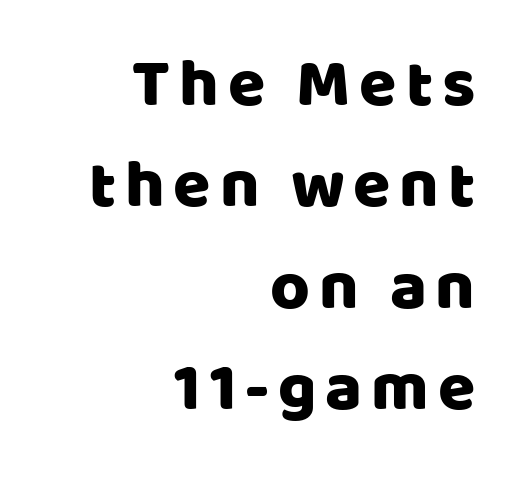
Q: Is the text italic (slanted)? A: No, it is upright.
Q: Is the typeface a serif or a sans-serif typeface? A: Sans-serif.
Q: Is the text underlined? A: No.
Q: How is the paragraph aligned? A: Right-aligned.
Q: Is the spacing between lines tight, normal or loose? A: Normal.
Q: Width (condensed, normal, or wide)? A: Normal.
Q: Stroke contrast? A: Low.
Q: x-height? A: Large.
Q: Monospaced? A: No.
